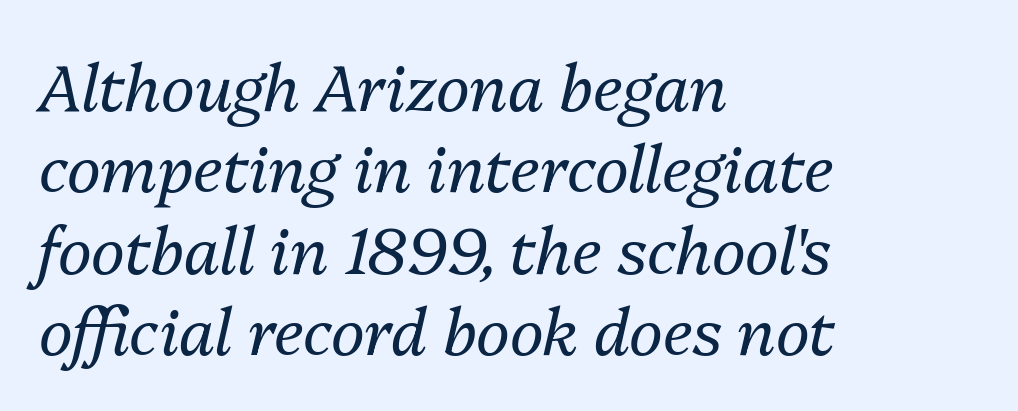
Q: Is the text bold? A: No.
Q: Is the text italic (slanted)? A: Yes, it leans right by about 13 degrees.
Q: Is the text underlined? A: No.
Q: How is the paragraph aligned? A: Left-aligned.
Q: Is the spacing between letters normal or unusually wide? A: Normal.
Q: Is the spacing between lines tight, normal or loose? A: Normal.
Q: Width (condensed, normal, or wide)? A: Normal.
Q: Stroke contrast? A: Medium.
Q: x-height? A: Medium.
Q: Monospaced? A: No.
